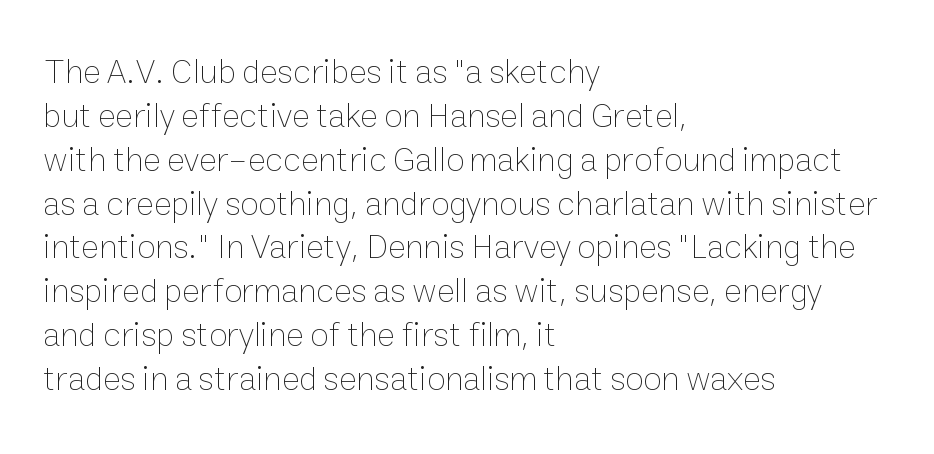
Q: Is the text bold? A: No.
Q: Is the text italic (slanted)? A: No, it is upright.
Q: Is the text underlined? A: No.
Q: How is the paragraph aligned? A: Left-aligned.
Q: Is the spacing between letters normal or unusually wide? A: Normal.
Q: Is the spacing between lines tight, normal or loose? A: Normal.
Q: Width (condensed, normal, or wide)? A: Normal.
Q: Stroke contrast? A: Low.
Q: x-height? A: Medium.
Q: Monospaced? A: No.
